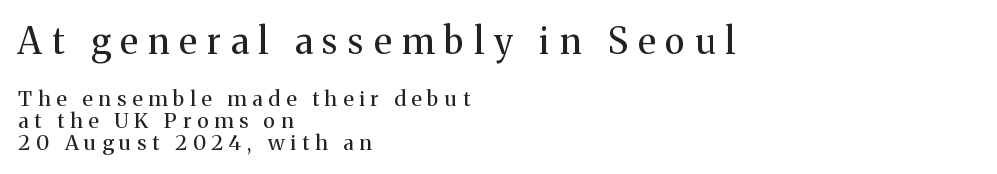
{"serif": "yes", "italic": "no", "bold": "no", "weight": "regular", "width": "normal", "stroke_contrast": "medium", "x_height": "medium", "monospaced": "no", "underline": "no", "align": "left", "line_spacing": "tight", "line_spacing_ratio": 1.05, "letter_spacing": "wide", "letter_spacing_em": 0.28, "larger_block": "first", "size_ratio": 1.71, "glyph_px": 36}
